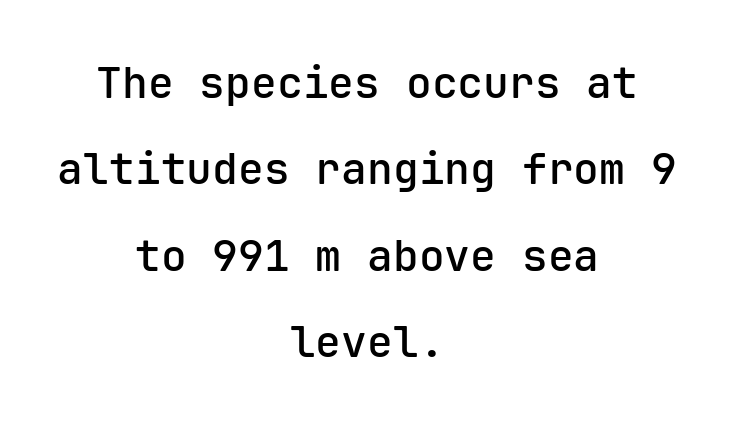
{"serif": "no", "italic": "no", "bold": "semi", "weight": "semibold", "width": "normal", "stroke_contrast": "low", "x_height": "medium", "monospaced": "yes", "underline": "no", "align": "center", "line_spacing": "loose", "line_spacing_ratio": 2.01, "letter_spacing": "normal", "letter_spacing_em": 0.0, "glyph_px": 43}
